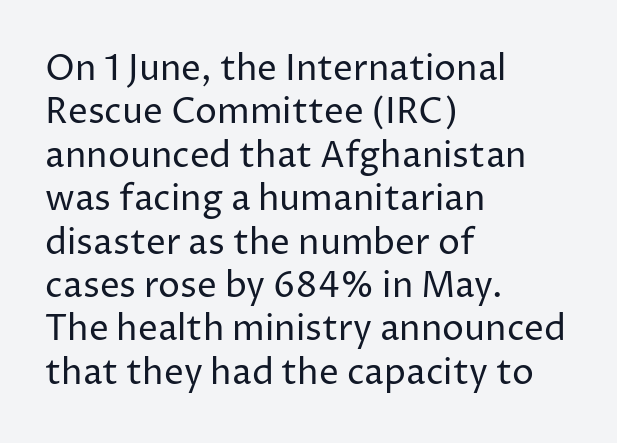
{"serif": "no", "italic": "no", "bold": "no", "weight": "regular", "width": "normal", "stroke_contrast": "low", "x_height": "medium", "monospaced": "no", "underline": "no", "align": "left", "line_spacing_ratio": 1.24, "letter_spacing": "normal", "letter_spacing_em": 0.0, "glyph_px": 35}
